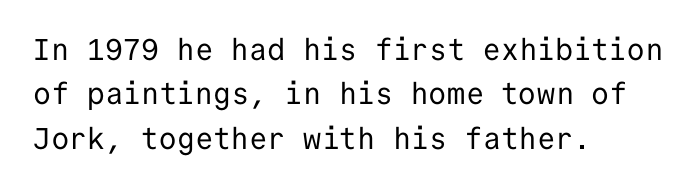
Each row of text sits above clean, open space. You could count columns in this text — the font is strictly monospaced. Is there much room between lines? A standard amount, neither cramped nor airy. Compared with a typical body face, this is equally light or lighter still.
